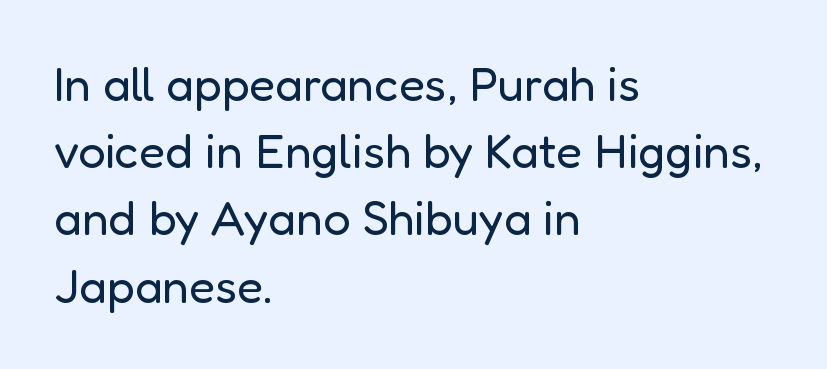
Q: Is the text bold? A: No.
Q: Is the text italic (slanted)? A: No, it is upright.
Q: Is the typeface a serif or a sans-serif typeface? A: Sans-serif.
Q: Is the text underlined? A: No.
Q: How is the paragraph aligned? A: Left-aligned.
Q: Is the spacing between letters normal or unusually wide? A: Normal.
Q: Is the spacing between lines tight, normal or loose? A: Normal.
Q: Width (condensed, normal, or wide)? A: Normal.
Q: Stroke contrast? A: Low.
Q: x-height? A: Medium.
Q: Monospaced? A: No.
